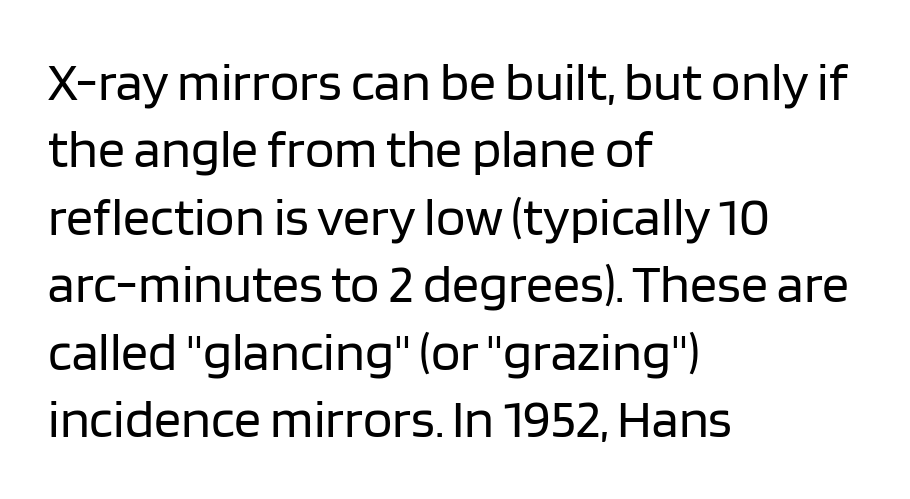
Examine the stroke ends and you'll find no serifs. Do the characters align in a grid? No, the font is proportional. A typesetter would call this zero additional tracking. The strokes carry an ordinary text weight at most. Unmarked baselines from the first word to the last. Teacher's note: observe the even left margin — that is flush-left alignment.
